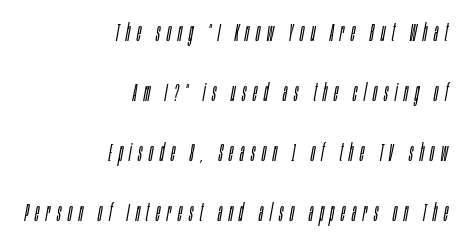
The image shows 25 px text type, italic (leaning right); set right-aligned, loose line spacing (2.4x), unusually wide letter spacing (+0.27 em), not underlined.
